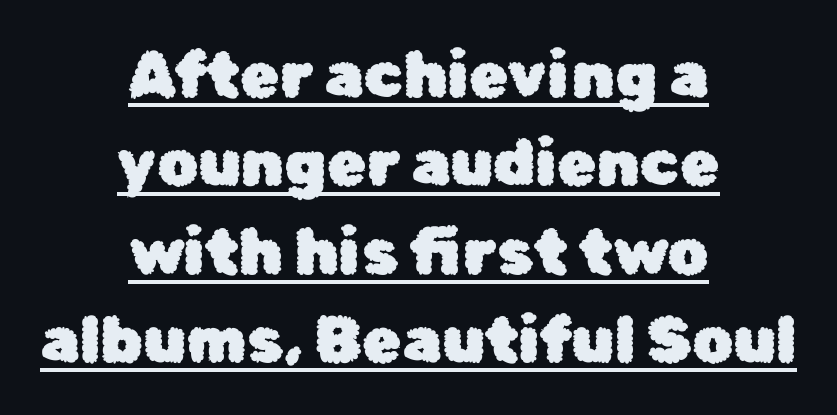
{"serif": "no", "italic": "no", "width": "normal", "stroke_contrast": "low", "x_height": "medium", "monospaced": "no", "underline": "yes", "align": "center", "line_spacing": "normal", "line_spacing_ratio": 1.38, "letter_spacing": "normal", "letter_spacing_em": 0.0, "glyph_px": 64}
